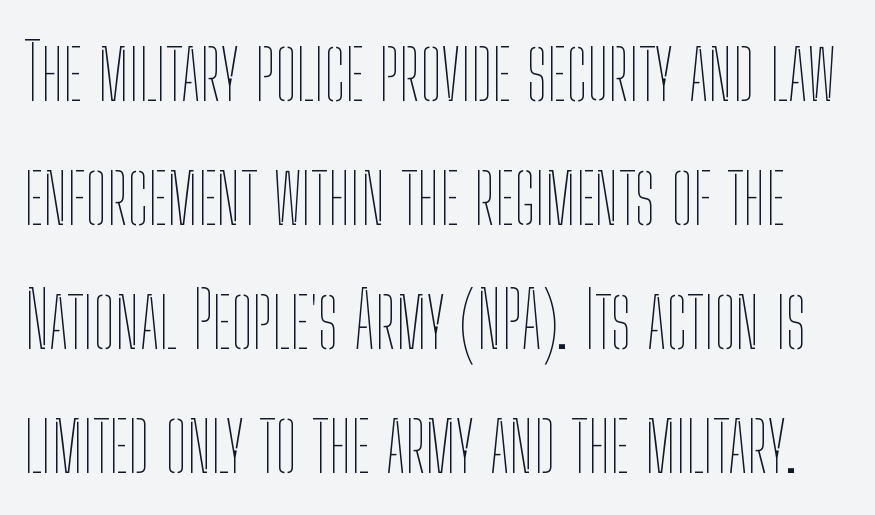
{"italic": "no", "bold": "no", "weight": "thin", "width": "condensed", "stroke_contrast": "low", "x_height": "medium", "monospaced": "no", "underline": "no", "line_spacing": "normal", "line_spacing_ratio": 1.59, "letter_spacing": "normal", "letter_spacing_em": 0.0, "glyph_px": 78}
